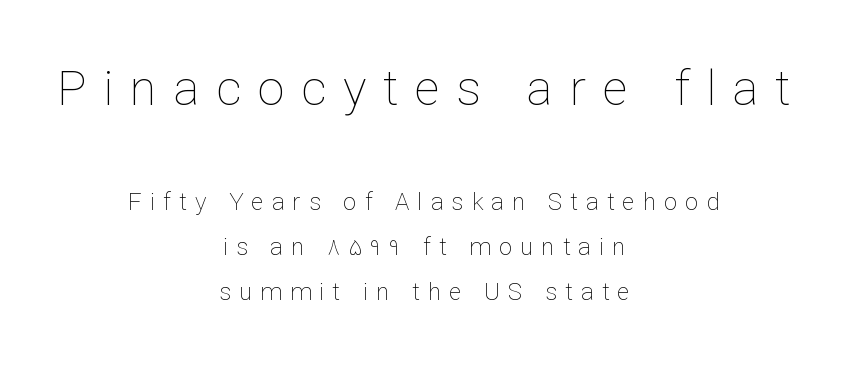
Q: Is the text bold? A: No.
Q: Is the text italic (slanted)? A: No, it is upright.
Q: Is the text underlined? A: No.
Q: How is the paragraph aligned? A: Centered.
Q: Is the spacing between letters normal or unusually wide? A: Unusually wide.
Q: Which block of text is set in a larger size, the first (top) or the second (bottom)? A: The first (top) one.
Q: Width (condensed, normal, or wide)? A: Normal.
Q: Stroke contrast? A: Low.
Q: x-height? A: Medium.
Q: Monospaced? A: No.
